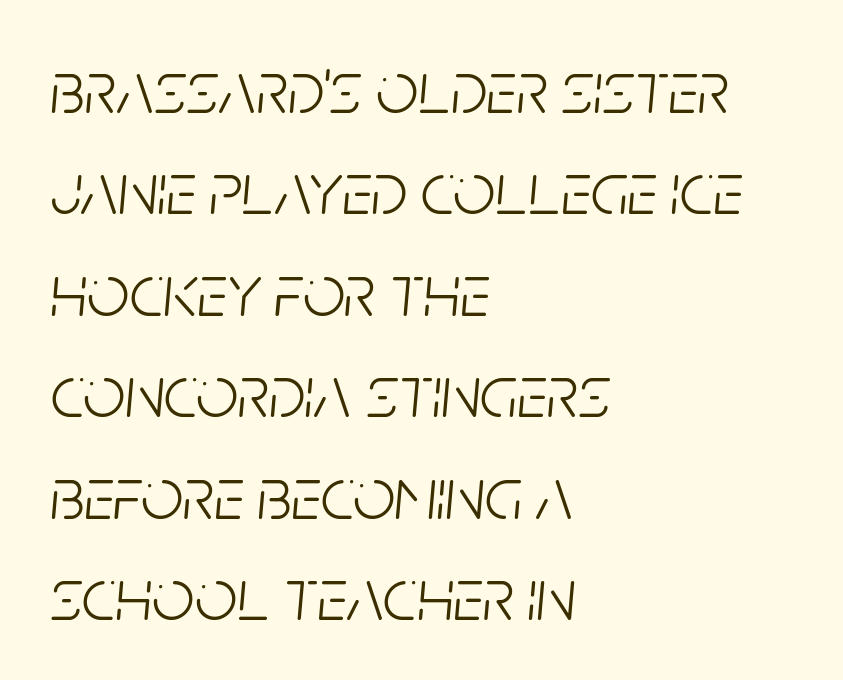
Q: Is the text bold? A: No.
Q: Is the text italic (slanted)? A: Yes, it leans right by about 5 degrees.
Q: Is the text underlined? A: No.
Q: How is the paragraph aligned? A: Left-aligned.
Q: Is the spacing between letters normal or unusually wide? A: Normal.
Q: Is the spacing between lines tight, normal or loose? A: Normal.
Q: Width (condensed, normal, or wide)? A: Condensed.
Q: Stroke contrast? A: Low.
Q: x-height? A: Large.
Q: Monospaced? A: No.
